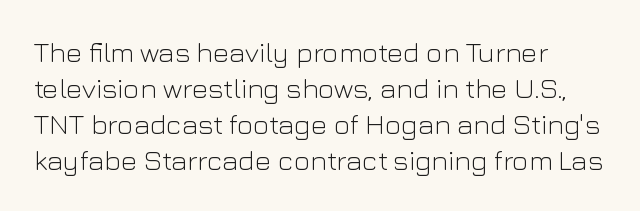
Q: Is the text bold? A: No.
Q: Is the text italic (slanted)? A: No, it is upright.
Q: Is the typeface a serif or a sans-serif typeface? A: Sans-serif.
Q: Is the text underlined? A: No.
Q: How is the paragraph aligned? A: Left-aligned.
Q: Is the spacing between letters normal or unusually wide? A: Normal.
Q: Is the spacing between lines tight, normal or loose? A: Normal.
Q: Width (condensed, normal, or wide)? A: Normal.
Q: Stroke contrast? A: Low.
Q: x-height? A: Medium.
Q: Monospaced? A: No.
